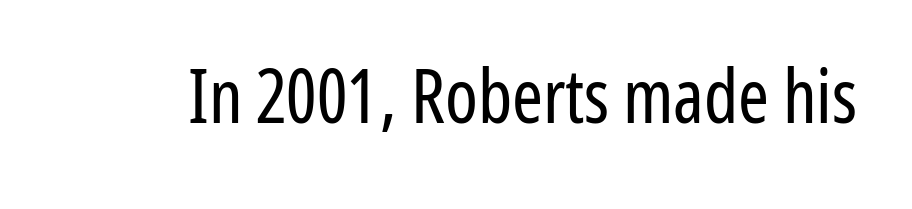
Q: Is the text bold? A: No.
Q: Is the text italic (slanted)? A: No, it is upright.
Q: Is the typeface a serif or a sans-serif typeface? A: Sans-serif.
Q: Is the text underlined? A: No.
Q: Is the spacing between letters normal or unusually wide? A: Normal.
Q: Width (condensed, normal, or wide)? A: Condensed.
Q: Stroke contrast? A: Low.
Q: x-height? A: Medium.
Q: Monospaced? A: No.
